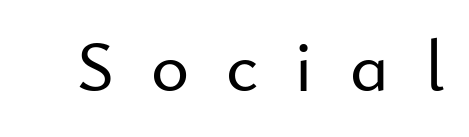
In terms of letterspacing, this is a distinctly airy, spread setting. Any mark beneath the type? The region is blank. In terms of letterform style, serifs are entirely absent. Is there any slant? The stems are plumb. Each letter keeps its own natural width here, so spacing adapts to shape.
